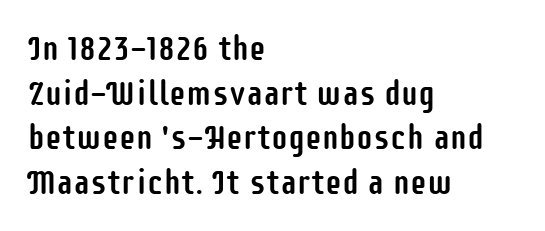
Q: Is the text italic (slanted)? A: No, it is upright.
Q: Is the typeface a serif or a sans-serif typeface? A: Sans-serif.
Q: Is the text underlined? A: No.
Q: How is the paragraph aligned? A: Left-aligned.
Q: Is the spacing between letters normal or unusually wide? A: Normal.
Q: Is the spacing between lines tight, normal or loose? A: Normal.
Q: Width (condensed, normal, or wide)? A: Condensed.
Q: Stroke contrast? A: Low.
Q: x-height? A: Large.
Q: Monospaced? A: No.
